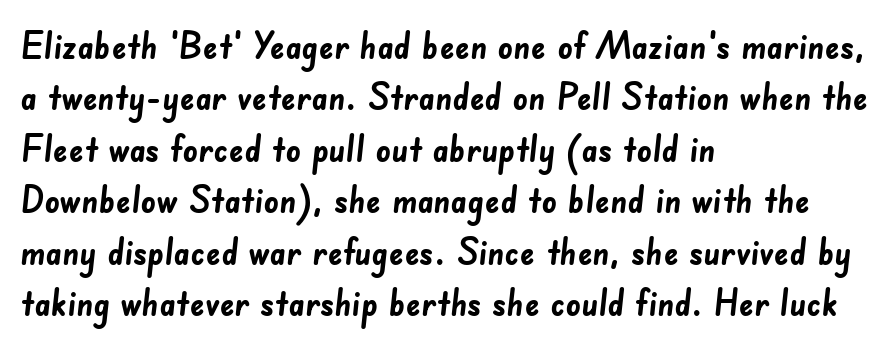
{"serif": "no", "bold": "yes", "weight": "semibold", "width": "normal", "stroke_contrast": "low", "x_height": "small", "monospaced": "no", "underline": "no", "align": "left", "line_spacing": "normal", "line_spacing_ratio": 1.39, "letter_spacing": "normal", "letter_spacing_em": 0.0, "glyph_px": 37}
